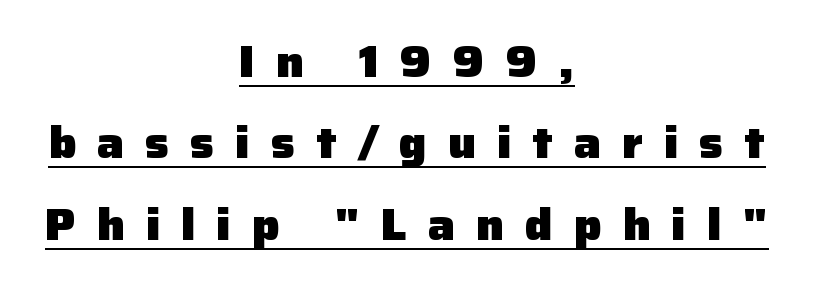
What kind of face is this? One without serifs — a sans. A typesetter would mark this as roman, not italic. The passage shown is underscored from start to finish. Do the characters align in a grid? No, the font is proportional. The compositor balanced each line on the midline.
